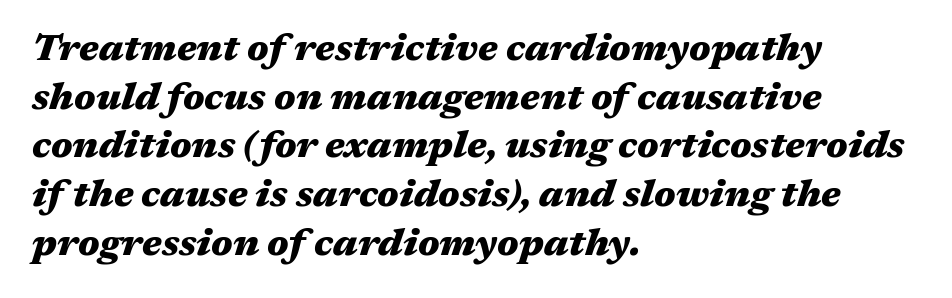
Rule under the text: the space is simply empty. Short note: letters normally spaced. This sample keeps an unexceptional amount of space between lines. Every letter is thick-stroked: bold, no question. Is this a fixed-width face? No — the glyphs have proportional, varying widths.
